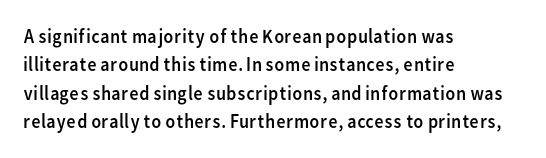
The image shows 20 px text type, upright; set left-aligned, normal line spacing (1.42x), normal letter spacing, not underlined.
